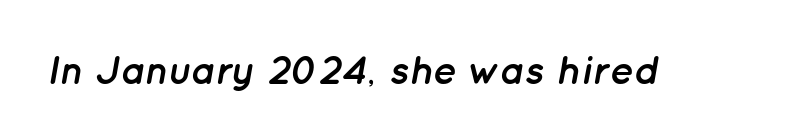
The image shows 40 px semibold type, italic (leaning right); set normal letter spacing, not underlined; low stroke contrast and a medium x-height.
